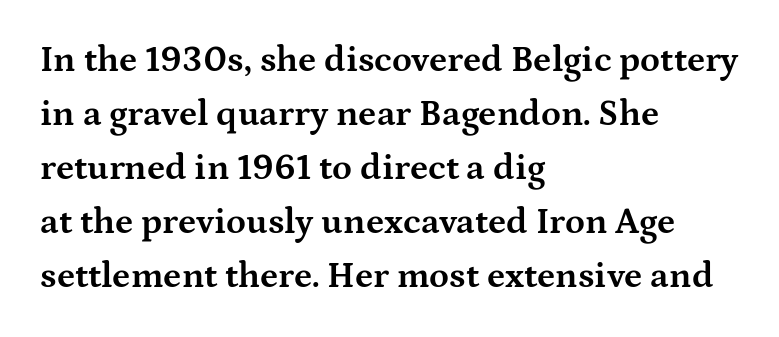
Q: Is the text bold? A: Yes.
Q: Is the text italic (slanted)? A: No, it is upright.
Q: Is the typeface a serif or a sans-serif typeface? A: Serif.
Q: Is the text underlined? A: No.
Q: How is the paragraph aligned? A: Left-aligned.
Q: Is the spacing between letters normal or unusually wide? A: Normal.
Q: Is the spacing between lines tight, normal or loose? A: Normal.
Q: Width (condensed, normal, or wide)? A: Wide.
Q: Stroke contrast? A: Medium.
Q: x-height? A: Medium.
Q: Monospaced? A: No.
